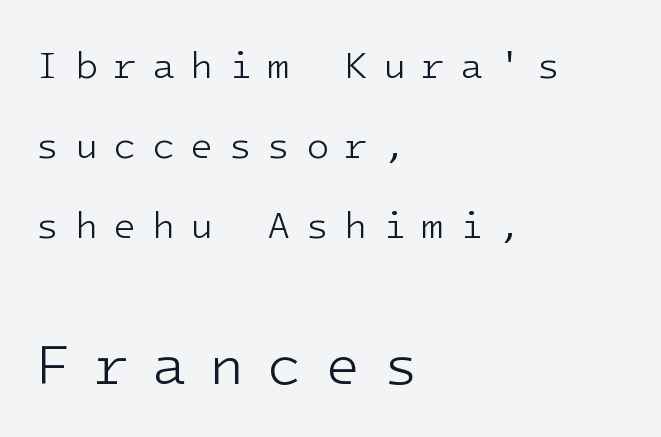
{"serif": "no", "italic": "no", "bold": "no", "weight": "light", "width": "normal", "stroke_contrast": "low", "x_height": "medium", "underline": "no", "align": "left", "line_spacing": "loose", "line_spacing_ratio": 2.1, "letter_spacing": "wide", "letter_spacing_em": 0.4, "larger_block": "second", "size_ratio": 1.5, "glyph_px": 57}
